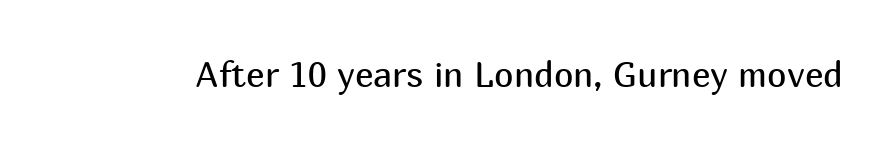
Q: Is the text bold? A: No.
Q: Is the text italic (slanted)? A: No, it is upright.
Q: Is the typeface a serif or a sans-serif typeface? A: Sans-serif.
Q: Is the text underlined? A: No.
Q: Is the spacing between letters normal or unusually wide? A: Normal.
Q: Width (condensed, normal, or wide)? A: Normal.
Q: Stroke contrast? A: Medium.
Q: x-height? A: Medium.
Q: Monospaced? A: No.
